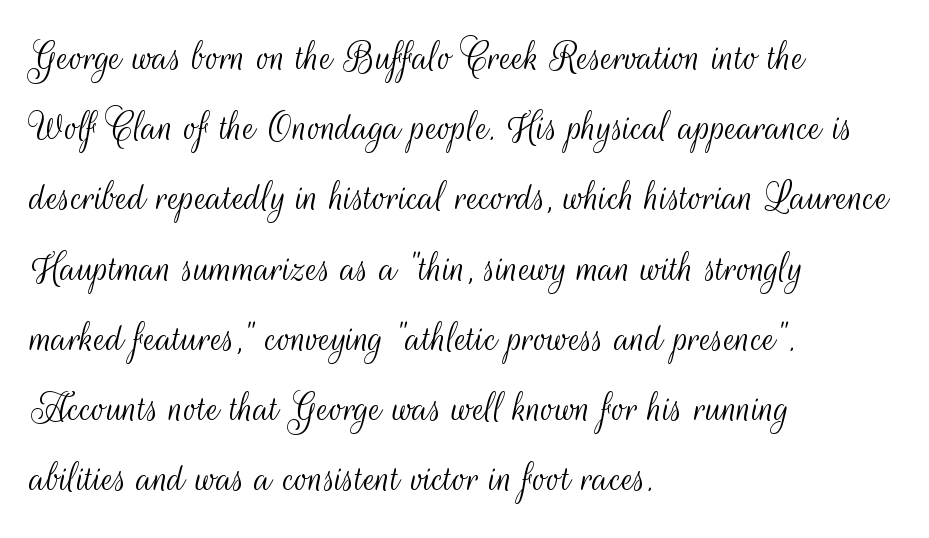
{"serif": "no", "bold": "no", "weight": "light", "width": "condensed", "stroke_contrast": "medium", "x_height": "small", "monospaced": "no", "underline": "no", "align": "left", "line_spacing": "normal", "line_spacing_ratio": 1.56, "letter_spacing": "normal", "letter_spacing_em": 0.0, "glyph_px": 45}
